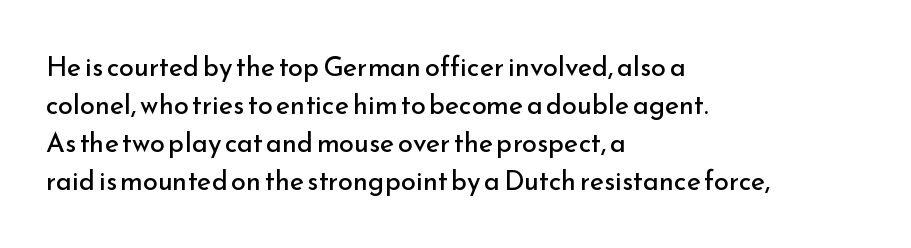
The image shows 27 px text type, upright; set left-aligned, normal line spacing (1.41x), normal letter spacing, not underlined.
